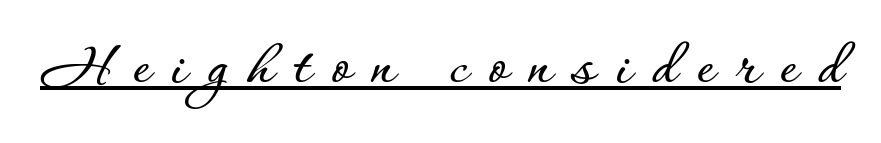
Q: Is the text italic (slanted)? A: Yes.
Q: Is the text underlined? A: Yes.
Q: Is the spacing between letters normal or unusually wide? A: Unusually wide.
Q: Width (condensed, normal, or wide)? A: Normal.
Q: Stroke contrast? A: Low.
Q: x-height? A: Small.
Q: Monospaced? A: No.
